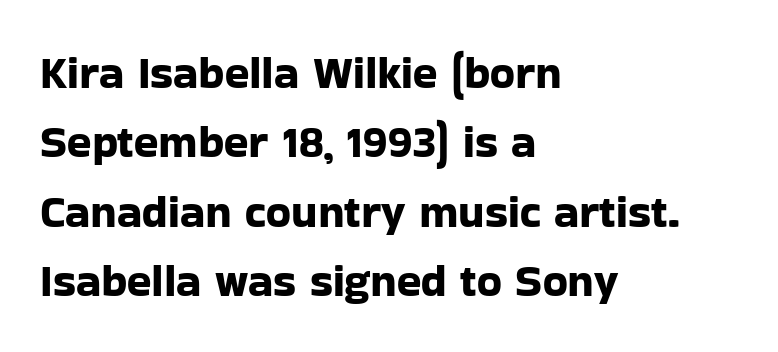
Q: Is the text italic (slanted)? A: No, it is upright.
Q: Is the typeface a serif or a sans-serif typeface? A: Sans-serif.
Q: Is the text underlined? A: No.
Q: How is the paragraph aligned? A: Left-aligned.
Q: Is the spacing between letters normal or unusually wide? A: Normal.
Q: Is the spacing between lines tight, normal or loose? A: Normal.
Q: Width (condensed, normal, or wide)? A: Normal.
Q: Stroke contrast? A: Low.
Q: x-height? A: Medium.
Q: Monospaced? A: No.
